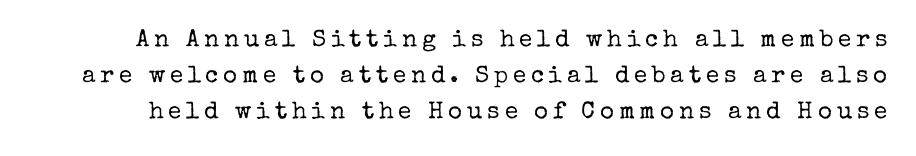
Q: Is the text bold? A: No.
Q: Is the text italic (slanted)? A: No, it is upright.
Q: Is the text underlined? A: No.
Q: Is the spacing between letters normal or unusually wide? A: Unusually wide.
Q: Is the spacing between lines tight, normal or loose? A: Normal.
